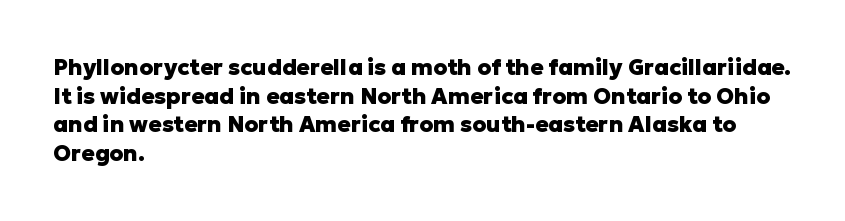
Q: Is the text bold? A: Yes.
Q: Is the text italic (slanted)? A: No, it is upright.
Q: Is the text underlined? A: No.
Q: How is the paragraph aligned? A: Left-aligned.
Q: Is the spacing between letters normal or unusually wide? A: Normal.
Q: Is the spacing between lines tight, normal or loose? A: Normal.
